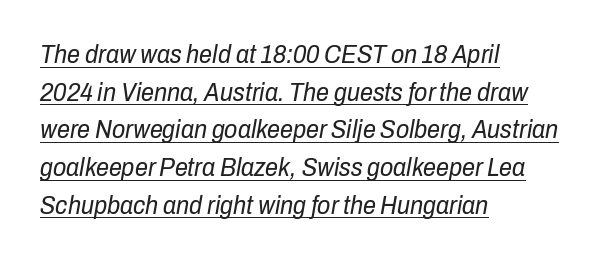
Q: Is the text bold? A: No.
Q: Is the text italic (slanted)? A: Yes, it leans right by about 10 degrees.
Q: Is the text underlined? A: Yes.
Q: How is the paragraph aligned? A: Left-aligned.
Q: Is the spacing between letters normal or unusually wide? A: Normal.
Q: Is the spacing between lines tight, normal or loose? A: Normal.
